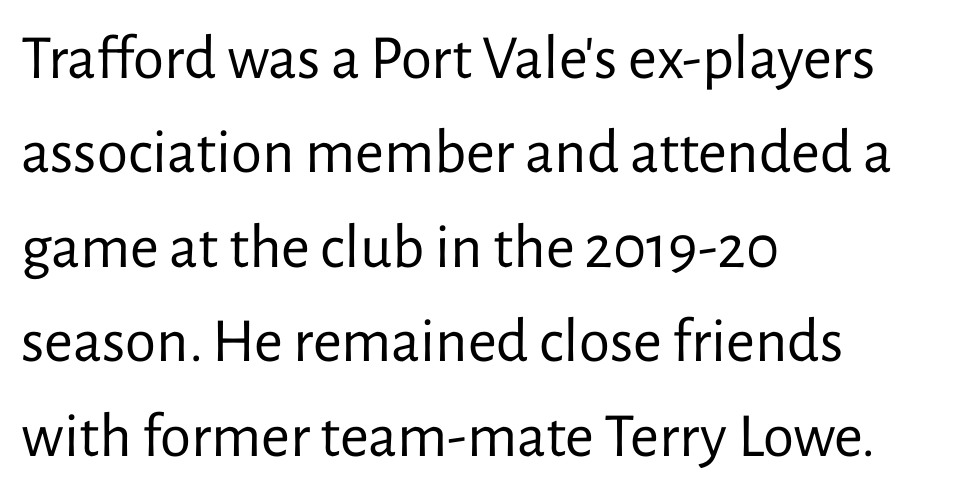
Q: Is the text bold? A: No.
Q: Is the text italic (slanted)? A: No, it is upright.
Q: Is the typeface a serif or a sans-serif typeface? A: Sans-serif.
Q: Is the text underlined? A: No.
Q: How is the paragraph aligned? A: Left-aligned.
Q: Is the spacing between letters normal or unusually wide? A: Normal.
Q: Is the spacing between lines tight, normal or loose? A: Normal.
Q: Width (condensed, normal, or wide)? A: Normal.
Q: Stroke contrast? A: Low.
Q: x-height? A: Medium.
Q: Monospaced? A: No.
